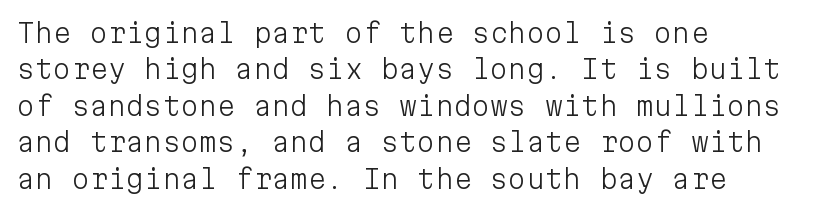
The image shows 26 px text type, upright; set left-aligned, normal line spacing (1.4x), normal letter spacing, not underlined.
